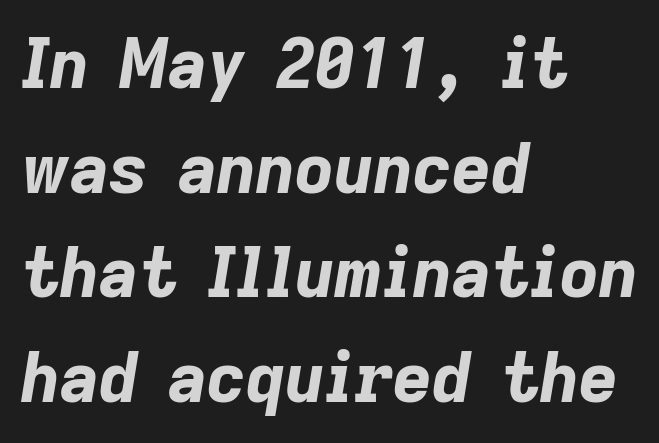
This sample is left-justified, so line endings fall wherever the words run out. No extra tracking has been applied to these lines. The baseline area is clear. The rows are spaced the way most documents space them. A typesetter would mark this as italic. Emphasis by weight is at full strength: bold.
